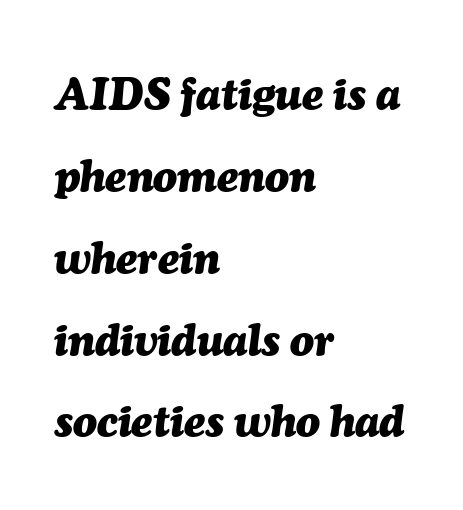
Plain, unruled lines of type. Think of a printed novel: that variable character pitch is what you see here. On the weight axis this lands at bold, roughly 700. The letterforms sit shoulder to shoulder at normal distance. The lettering tilts uniformly, giving the passage an italic look.
